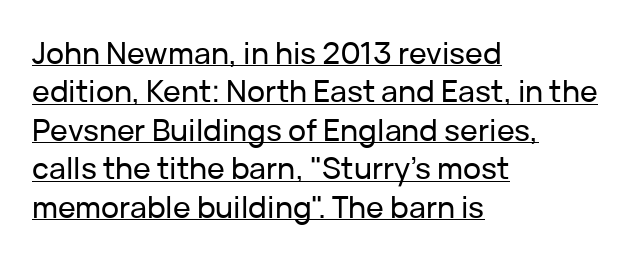
The image shows 30 px sans-serif type, upright; set left-aligned, normal line spacing (1.28x), normal letter spacing, underlined; low stroke contrast and a medium x-height.
